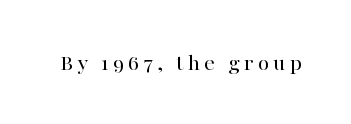
Q: Is the text bold? A: No.
Q: Is the text italic (slanted)? A: No, it is upright.
Q: Is the text underlined? A: No.
